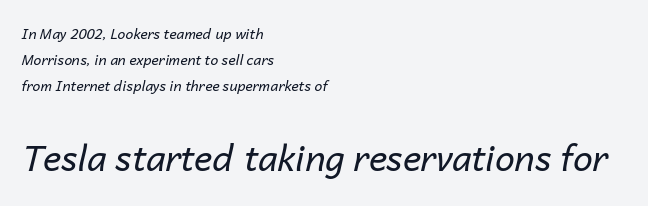
Italic? Definitely — the glyphs are oblique. The gap between lines stays unmarked. Caption: upper text group reduced, lower text group enlarged. Is this a fixed-width face? No — the glyphs have proportional, varying widths.
